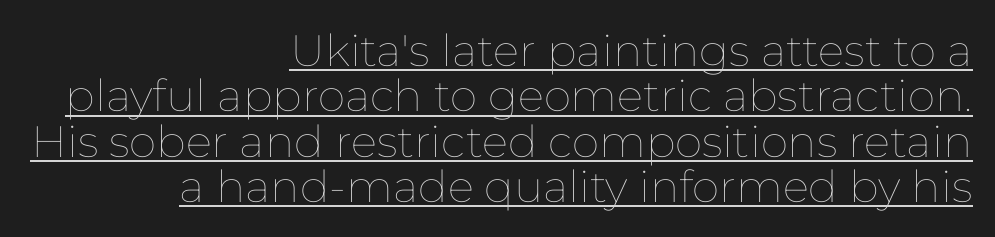
{"italic": "no", "bold": "no", "weight": "thin", "width": "normal", "stroke_contrast": "low", "x_height": "medium", "monospaced": "no", "underline": "yes", "align": "right", "line_spacing": "tight", "line_spacing_ratio": 1.03, "letter_spacing": "normal", "letter_spacing_em": 0.0, "glyph_px": 44}
